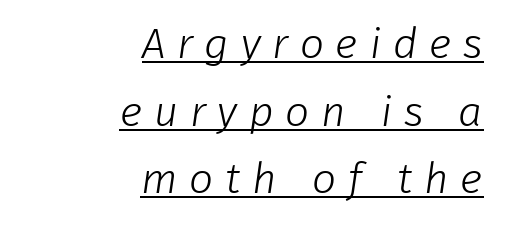
{"serif": "no", "bold": "no", "weight": "light", "width": "normal", "stroke_contrast": "low", "x_height": "medium", "monospaced": "no", "underline": "yes", "align": "right", "line_spacing": "normal", "line_spacing_ratio": 1.57, "letter_spacing": "wide", "letter_spacing_em": 0.27, "glyph_px": 43}
